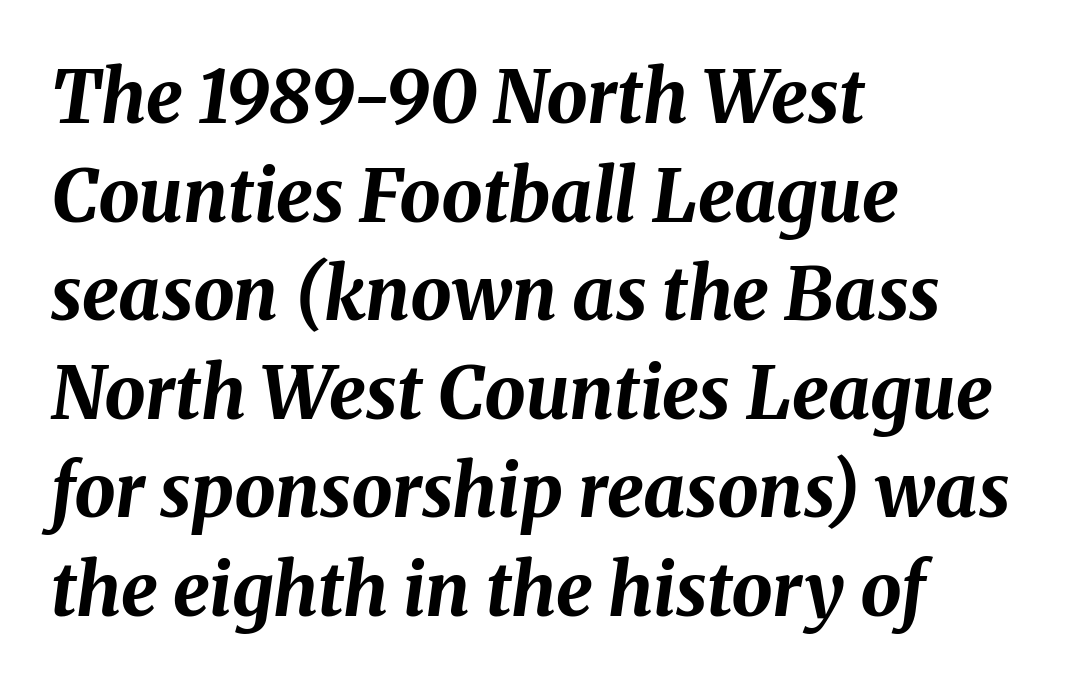
This sample keeps an unexceptional amount of space between lines. The baseline area is clear. Tracking here is standard; glyphs follow each other at the usual distance. Tall strokes in this sample are angled rather than plumb.
